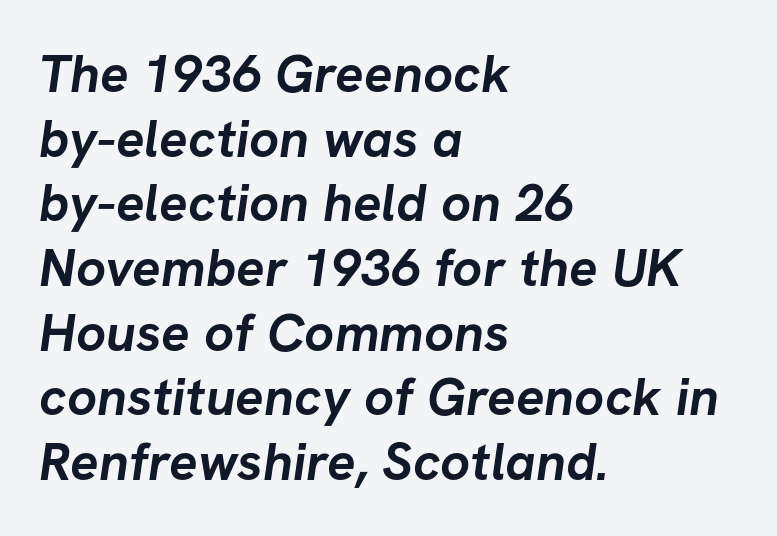
{"serif": "no", "bold": "yes", "weight": "semibold", "width": "normal", "stroke_contrast": "low", "x_height": "medium", "monospaced": "no", "underline": "no", "align": "left", "line_spacing_ratio": 1.22, "letter_spacing": "normal", "letter_spacing_em": 0.0, "glyph_px": 53}
